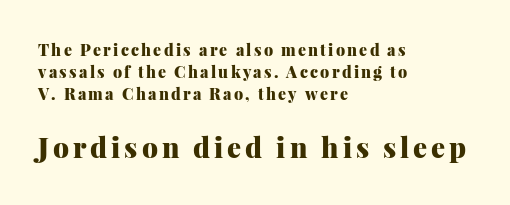
The image shows 28 px heavy serif type, upright; set left-aligned, normal line spacing (1.39x), not underlined; the second (bottom) block is 1.75x larger; medium stroke contrast and a medium x-height.
